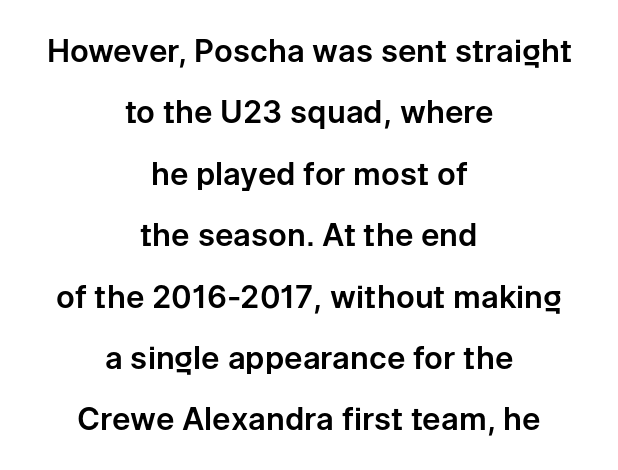
Q: Is the text italic (slanted)? A: No, it is upright.
Q: Is the typeface a serif or a sans-serif typeface? A: Sans-serif.
Q: Is the text underlined? A: No.
Q: How is the paragraph aligned? A: Centered.
Q: Is the spacing between letters normal or unusually wide? A: Normal.
Q: Is the spacing between lines tight, normal or loose? A: Loose.
Q: Width (condensed, normal, or wide)? A: Normal.
Q: Stroke contrast? A: Low.
Q: x-height? A: Medium.
Q: Monospaced? A: No.
